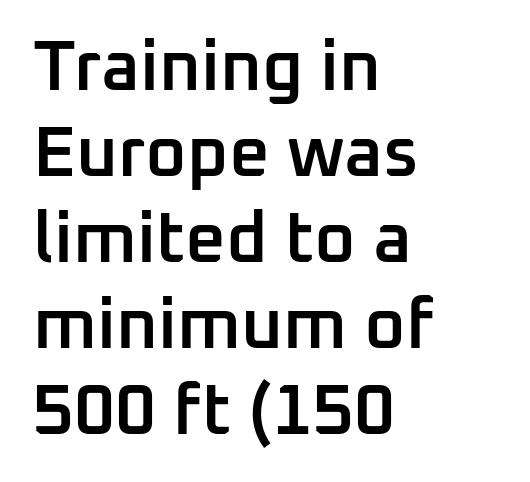
Q: Is the text bold? A: Semi-bold.
Q: Is the text italic (slanted)? A: No, it is upright.
Q: Is the typeface a serif or a sans-serif typeface? A: Sans-serif.
Q: Is the text underlined? A: No.
Q: How is the paragraph aligned? A: Left-aligned.
Q: Is the spacing between letters normal or unusually wide? A: Normal.
Q: Width (condensed, normal, or wide)? A: Normal.
Q: Stroke contrast? A: Low.
Q: x-height? A: Medium.
Q: Monospaced? A: No.
